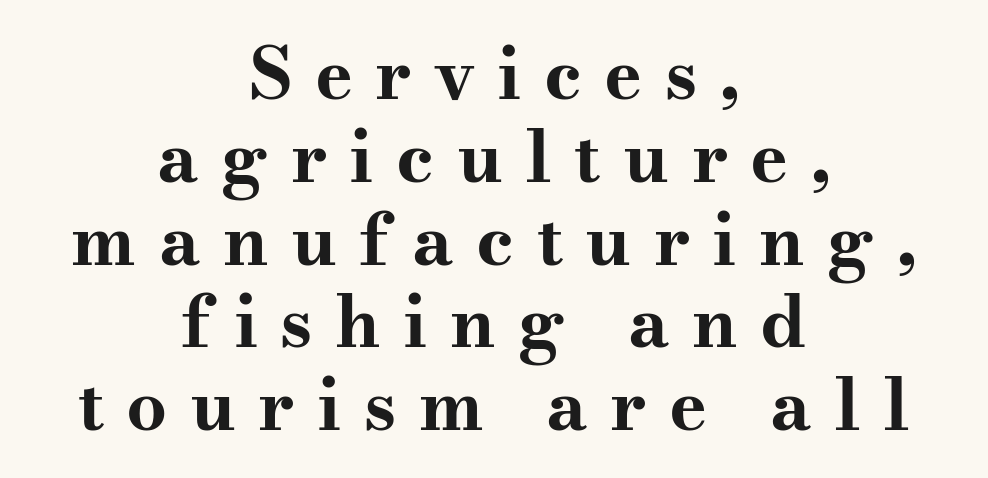
To sum up the face: it has serifs. Compared with typical body copy, the letter spacing here is much looser. In terms of leading, this rendering errs on the cramped side. Heavy, bold letterforms. These lines are rendered in a variable-pitch font.
